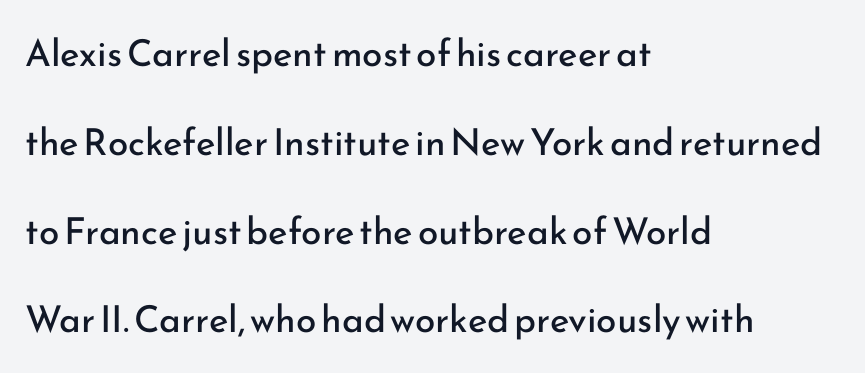
{"serif": "no", "italic": "no", "bold": "no", "weight": "regular", "width": "normal", "stroke_contrast": "low", "x_height": "small", "monospaced": "no", "underline": "no", "align": "left", "line_spacing": "loose", "line_spacing_ratio": 2.4, "letter_spacing": "normal", "letter_spacing_em": 0.0, "glyph_px": 37}
